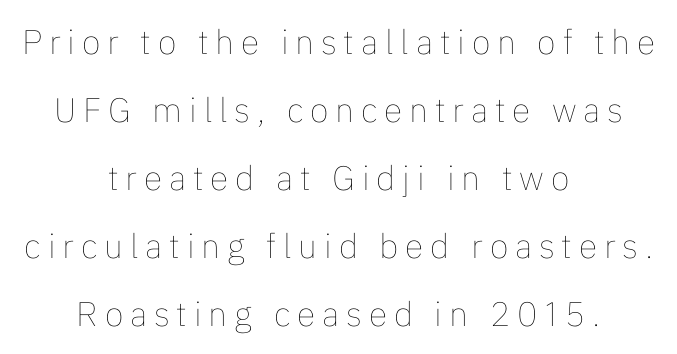
{"italic": "no", "bold": "no", "weight": "thin", "width": "normal", "stroke_contrast": "low", "x_height": "medium", "monospaced": "no", "underline": "no", "align": "center", "line_spacing": "loose", "line_spacing_ratio": 2.0, "letter_spacing": "wide", "letter_spacing_em": 0.2, "glyph_px": 34}
